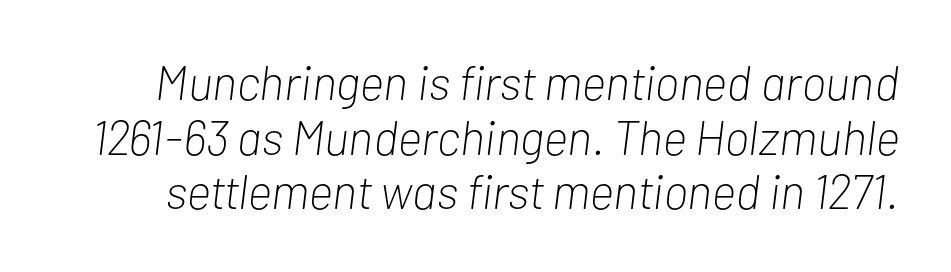
Q: Is the text bold? A: No.
Q: Is the text italic (slanted)? A: Yes, it leans right by about 7 degrees.
Q: Is the text underlined? A: No.
Q: Is the spacing between letters normal or unusually wide? A: Normal.
Q: Is the spacing between lines tight, normal or loose? A: Tight.
Q: Width (condensed, normal, or wide)? A: Condensed.
Q: Stroke contrast? A: Low.
Q: x-height? A: Medium.
Q: Monospaced? A: No.
